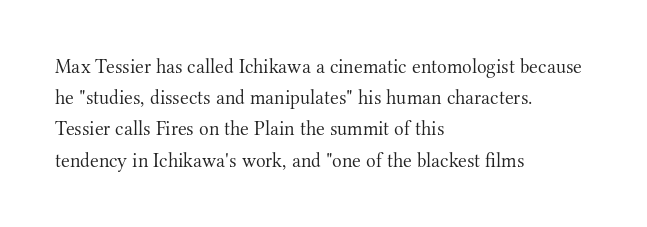
{"italic": "no", "bold": "no", "underline": "no", "align": "left", "line_spacing": "normal", "line_spacing_ratio": 1.56, "letter_spacing": "normal", "letter_spacing_em": 0.0, "glyph_px": 20}
